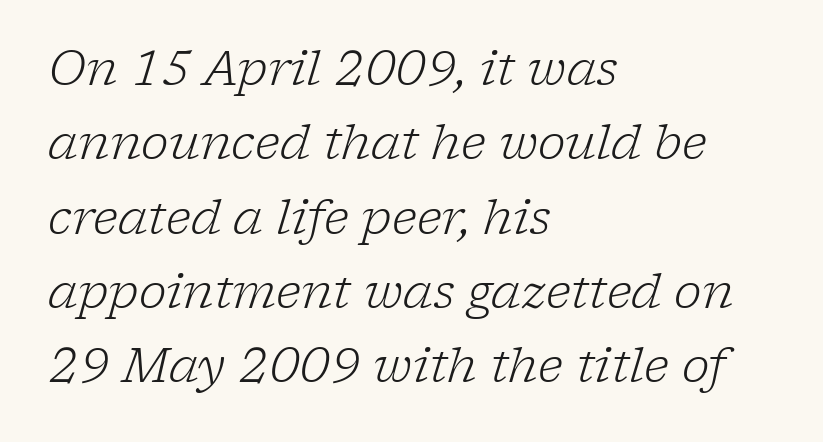
The image shows 47 px light serif type, italic (leaning right); set left-aligned, normal line spacing (1.58x), normal letter spacing, not underlined; low stroke contrast and a medium x-height.
